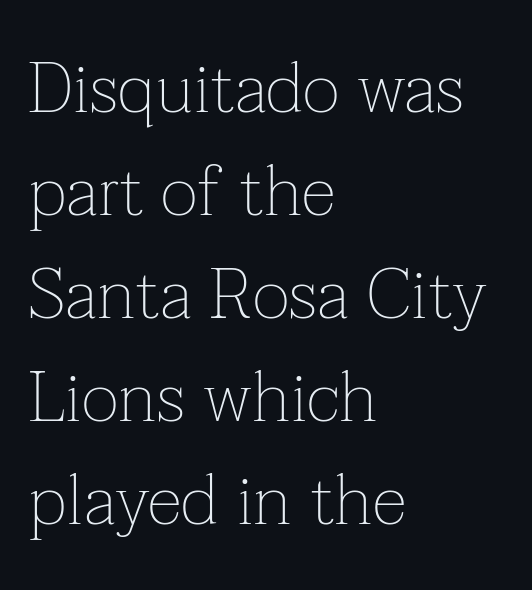
{"serif": "yes", "italic": "no", "bold": "no", "weight": "thin", "width": "normal", "stroke_contrast": "low", "x_height": "medium", "monospaced": "no", "underline": "no", "align": "left", "line_spacing": "normal", "line_spacing_ratio": 1.45, "letter_spacing": "normal", "letter_spacing_em": 0.0, "glyph_px": 71}
